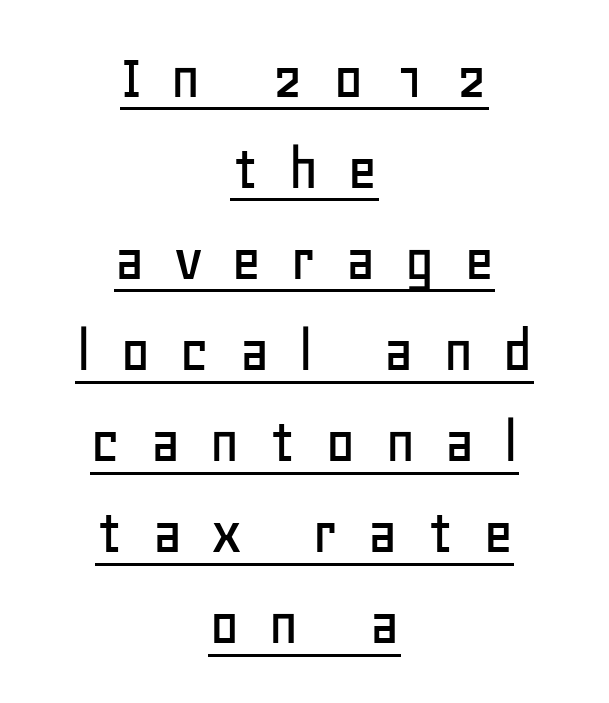
Q: Is the text italic (slanted)? A: No, it is upright.
Q: Is the typeface a serif or a sans-serif typeface? A: Sans-serif.
Q: Is the text underlined? A: Yes.
Q: How is the paragraph aligned? A: Centered.
Q: Is the spacing between letters normal or unusually wide? A: Unusually wide.
Q: Is the spacing between lines tight, normal or loose? A: Normal.
Q: Width (condensed, normal, or wide)? A: Normal.
Q: Stroke contrast? A: Low.
Q: x-height? A: Large.
Q: Monospaced? A: No.
